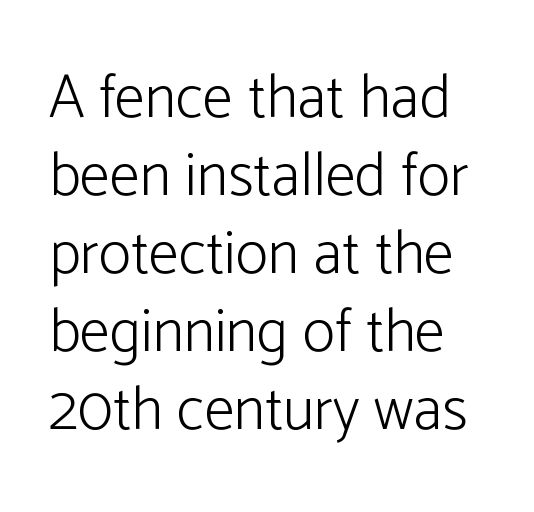
The image shows 61 px light sans-serif type, upright; set normal line spacing (1.28x), normal letter spacing, not underlined; low stroke contrast and a medium x-height.
